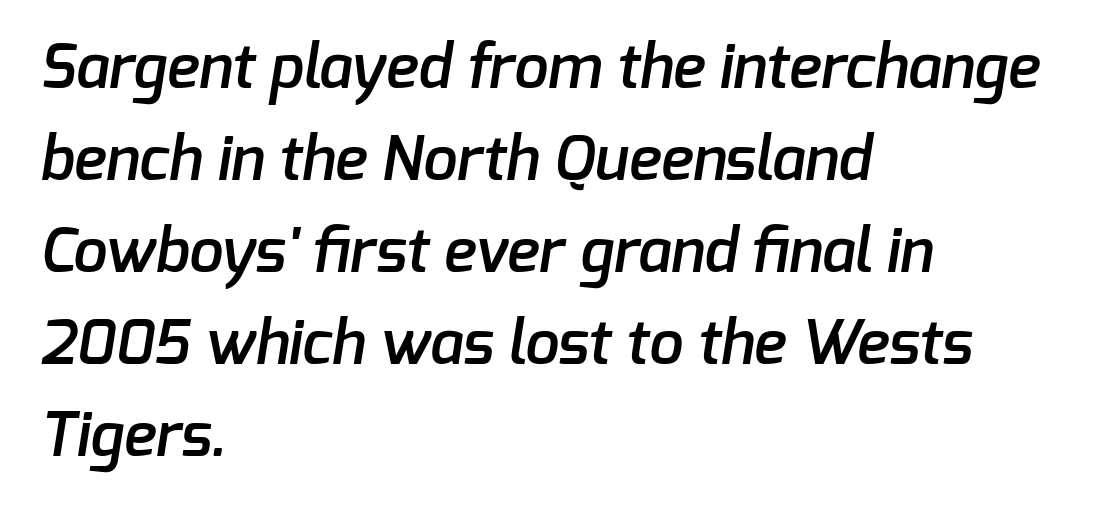
The image shows 61 px semibold sans-serif type; set left-aligned, normal line spacing (1.51x), normal letter spacing, not underlined; low stroke contrast and a medium x-height.
